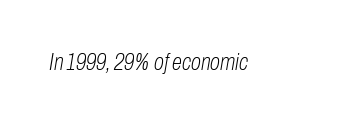
{"italic": "yes", "lean": "right", "slant_degrees": 10, "bold": "no", "underline": "no", "letter_spacing": "normal", "letter_spacing_em": 0.0, "glyph_px": 23}
